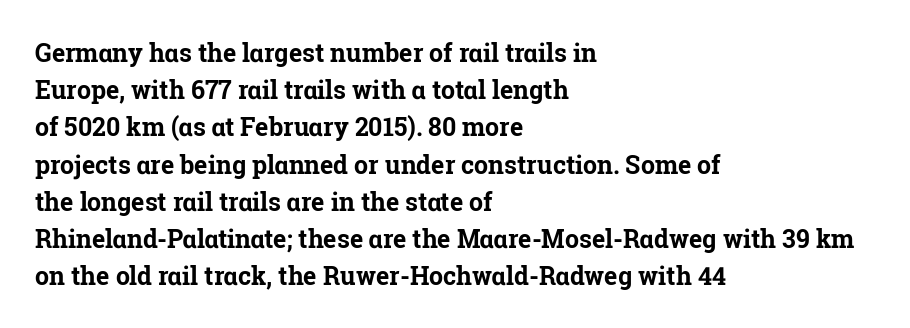
The image shows 25 px bold type, upright; set left-aligned, normal line spacing (1.49x), normal letter spacing, not underlined.
